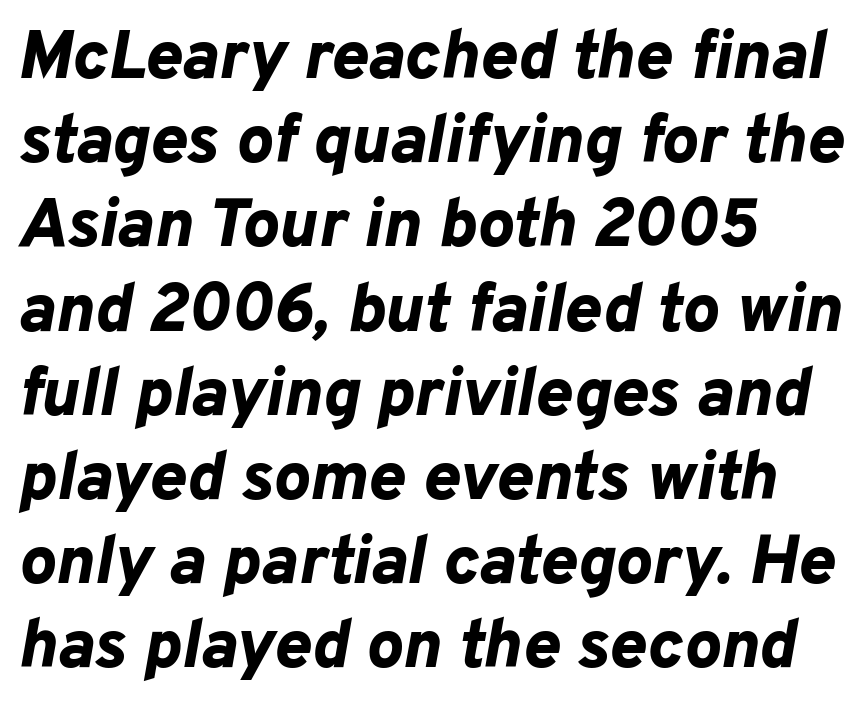
Q: Is the text bold? A: Yes.
Q: Is the text italic (slanted)? A: Yes, it leans right by about 10 degrees.
Q: Is the text underlined? A: No.
Q: How is the paragraph aligned? A: Left-aligned.
Q: Is the spacing between letters normal or unusually wide? A: Normal.
Q: Width (condensed, normal, or wide)? A: Normal.
Q: Stroke contrast? A: Low.
Q: x-height? A: Medium.
Q: Monospaced? A: No.
